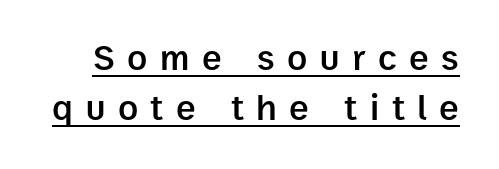
Q: Is the text bold? A: Semi-bold.
Q: Is the text italic (slanted)? A: No, it is upright.
Q: Is the typeface a serif or a sans-serif typeface? A: Sans-serif.
Q: Is the text underlined? A: Yes.
Q: Is the spacing between letters normal or unusually wide? A: Unusually wide.
Q: Is the spacing between lines tight, normal or loose? A: Normal.
Q: Width (condensed, normal, or wide)? A: Normal.
Q: Stroke contrast? A: Low.
Q: x-height? A: Medium.
Q: Monospaced? A: No.
